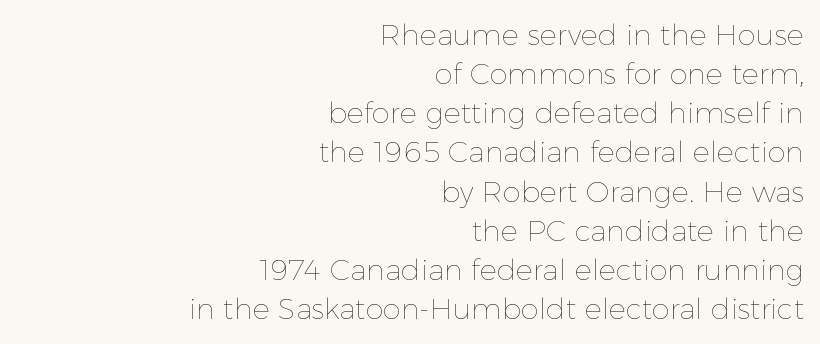
{"italic": "no", "bold": "no", "weight": "thin", "width": "normal", "x_height": "medium", "monospaced": "no", "underline": "no", "align": "right", "line_spacing": "normal", "line_spacing_ratio": 1.35, "letter_spacing": "normal", "letter_spacing_em": 0.0, "glyph_px": 29}
